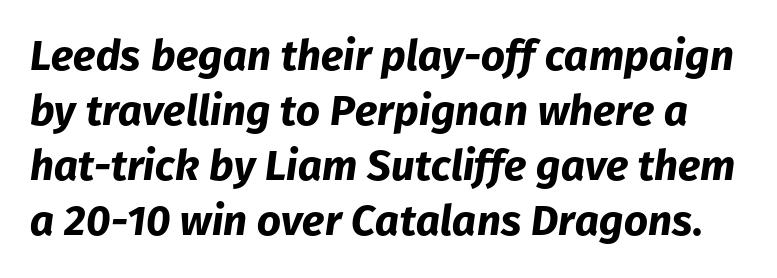
Quick note: italic. Plain, unruled lines of type. Between one letter and the next there's only the usual sliver of space. Does the leading feel generous? No, just average. The letters are bold, with thick, heavy strokes. Each letter keeps its own natural width here, so spacing adapts to shape.
